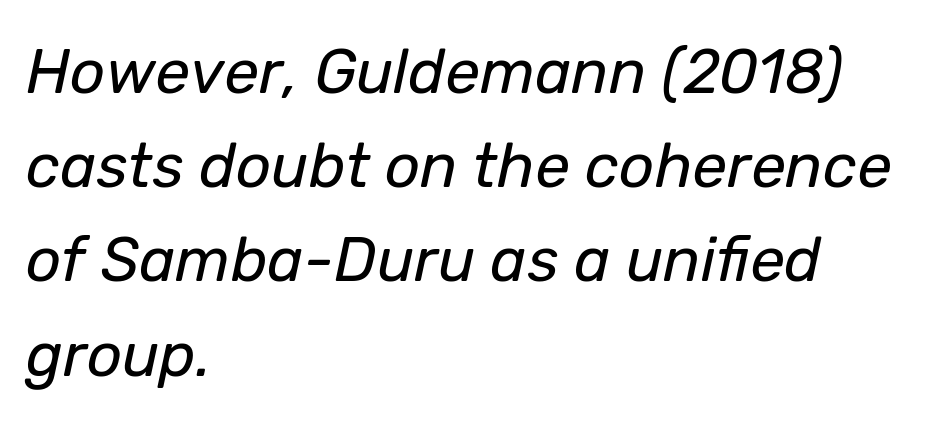
Students, note that the glyphs here touch the page at normal intervals. If you drew a ruler down the left edge, every line would touch it. Any mark beneath the type? The region is blank. This sample has the flowing, uneven cadence of proportional lettering. The leading is moderate, giving the passage an even texture. The rendering applies a slant to the glyphs.
